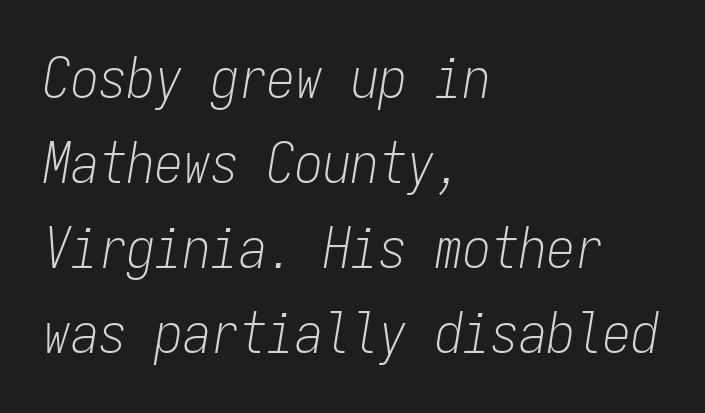
Descenders are the only things crossing below the line. Stroke mass is kept to a normal reading level or below. Slant detected: the letters are inclined. Fixed-width glyphs throughout — classic coding-font behaviour. A classic flush-left, rag-right setting is used for this passage.
